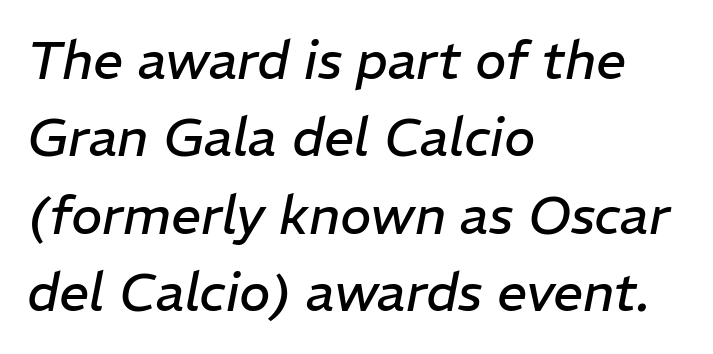
{"italic": "yes", "lean": "right", "slant_degrees": 11, "bold": "no", "weight": "regular", "width": "normal", "stroke_contrast": "low", "x_height": "medium", "monospaced": "no", "underline": "no", "align": "left", "line_spacing": "normal", "line_spacing_ratio": 1.46, "letter_spacing": "normal", "letter_spacing_em": 0.0, "glyph_px": 53}
